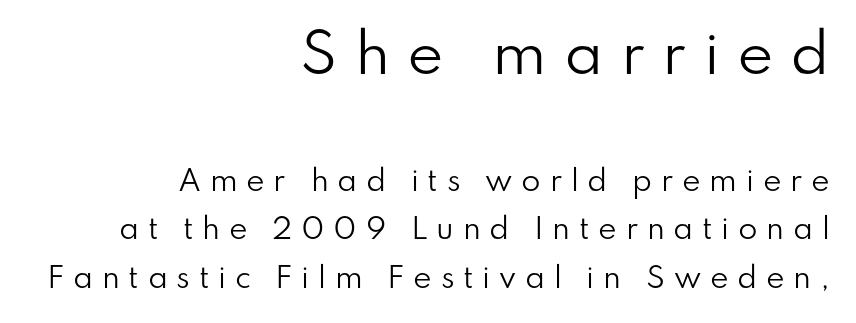
Q: Is the text bold? A: No.
Q: Is the text italic (slanted)? A: No, it is upright.
Q: Is the typeface a serif or a sans-serif typeface? A: Sans-serif.
Q: Is the text underlined? A: No.
Q: How is the paragraph aligned? A: Right-aligned.
Q: Is the spacing between letters normal or unusually wide? A: Unusually wide.
Q: Which block of text is set in a larger size, the first (top) or the second (bottom)? A: The first (top) one.
Q: Width (condensed, normal, or wide)? A: Normal.
Q: Stroke contrast? A: Low.
Q: x-height? A: Small.
Q: Monospaced? A: No.
